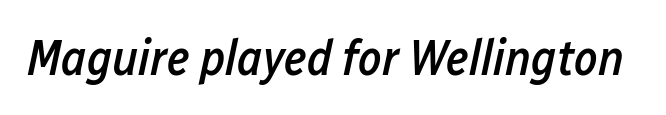
{"italic": "yes", "lean": "right", "slant_degrees": 12, "bold": "semi", "weight": "semibold", "width": "condensed", "stroke_contrast": "low", "x_height": "medium", "monospaced": "no", "underline": "no", "letter_spacing": "normal", "letter_spacing_em": 0.0, "glyph_px": 50}
